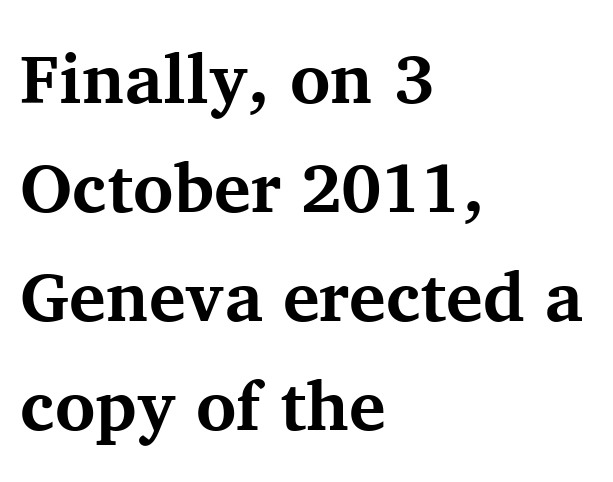
{"serif": "yes", "italic": "no", "bold": "yes", "weight": "bold", "width": "normal", "stroke_contrast": "medium", "x_height": "medium", "monospaced": "no", "underline": "no", "align": "left", "line_spacing": "normal", "line_spacing_ratio": 1.58, "letter_spacing": "normal", "letter_spacing_em": 0.0, "glyph_px": 69}
